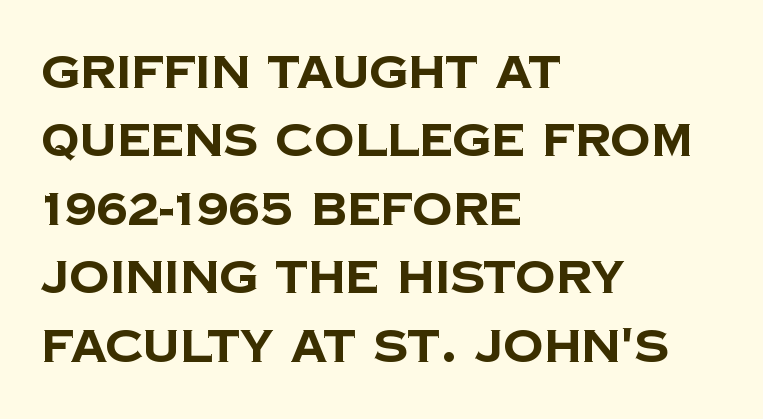
Q: Is the text bold? A: Yes.
Q: Is the typeface a serif or a sans-serif typeface? A: Sans-serif.
Q: Is the text underlined? A: No.
Q: How is the paragraph aligned? A: Left-aligned.
Q: Is the spacing between letters normal or unusually wide? A: Normal.
Q: Is the spacing between lines tight, normal or loose? A: Normal.
Q: Width (condensed, normal, or wide)? A: Normal.
Q: Stroke contrast? A: Low.
Q: x-height? A: Large.
Q: Monospaced? A: No.
